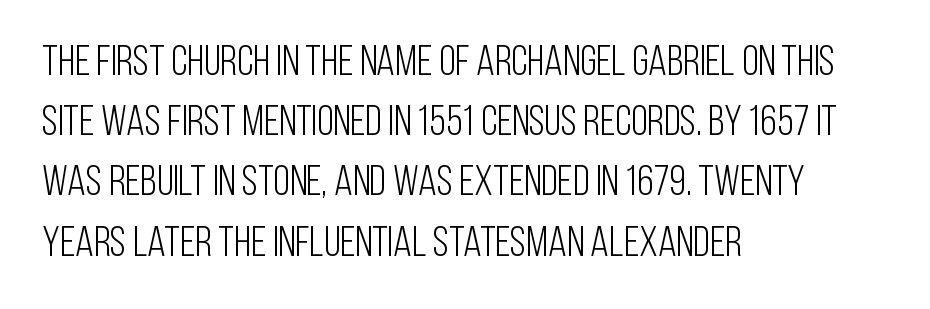
{"serif": "no", "italic": "no", "bold": "no", "weight": "light", "width": "condensed", "stroke_contrast": "low", "x_height": "large", "monospaced": "no", "underline": "no", "align": "left", "line_spacing": "normal", "line_spacing_ratio": 1.4, "letter_spacing": "normal", "letter_spacing_em": 0.0, "glyph_px": 43}
